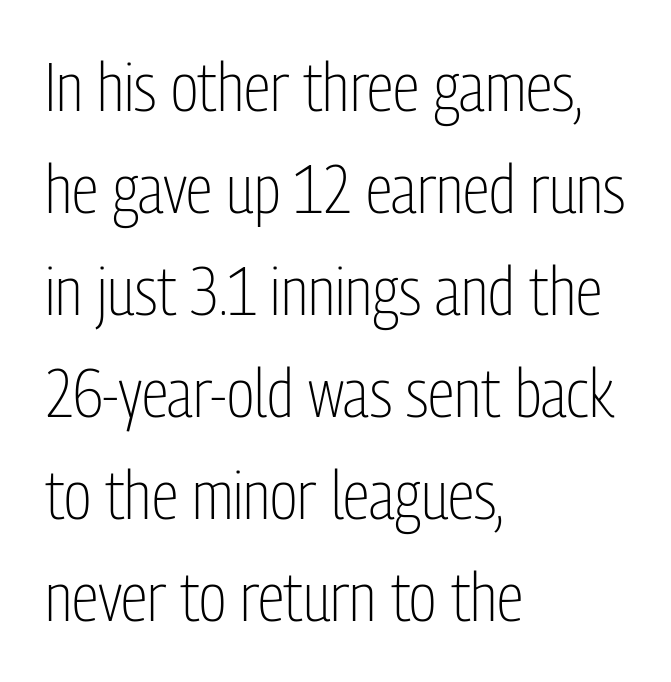
Q: Is the text bold? A: No.
Q: Is the text italic (slanted)? A: No, it is upright.
Q: Is the typeface a serif or a sans-serif typeface? A: Sans-serif.
Q: Is the text underlined? A: No.
Q: How is the paragraph aligned? A: Left-aligned.
Q: Is the spacing between letters normal or unusually wide? A: Normal.
Q: Is the spacing between lines tight, normal or loose? A: Normal.
Q: Width (condensed, normal, or wide)? A: Condensed.
Q: Stroke contrast? A: Low.
Q: x-height? A: Medium.
Q: Monospaced? A: No.
